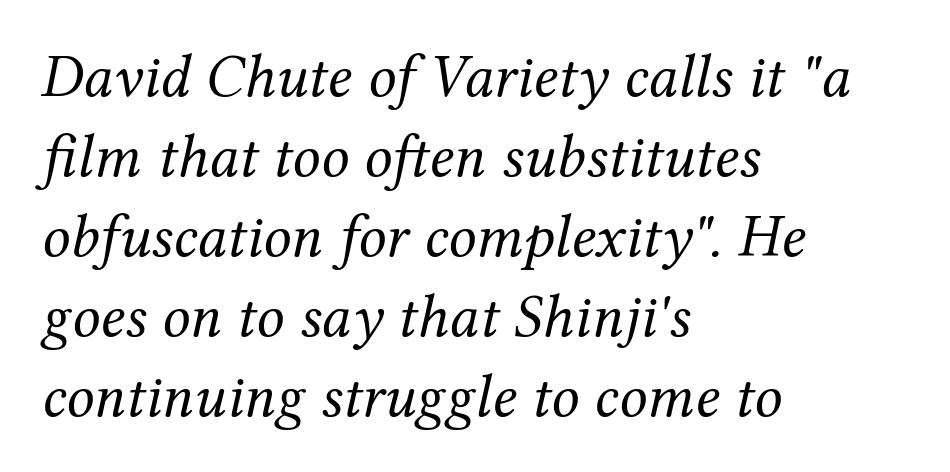
Q: Is the text bold? A: No.
Q: Is the text italic (slanted)? A: Yes, it leans right by about 12 degrees.
Q: Is the typeface a serif or a sans-serif typeface? A: Serif.
Q: Is the text underlined? A: No.
Q: How is the paragraph aligned? A: Left-aligned.
Q: Is the spacing between letters normal or unusually wide? A: Normal.
Q: Is the spacing between lines tight, normal or loose? A: Normal.
Q: Width (condensed, normal, or wide)? A: Normal.
Q: Stroke contrast? A: Medium.
Q: x-height? A: Medium.
Q: Monospaced? A: No.
